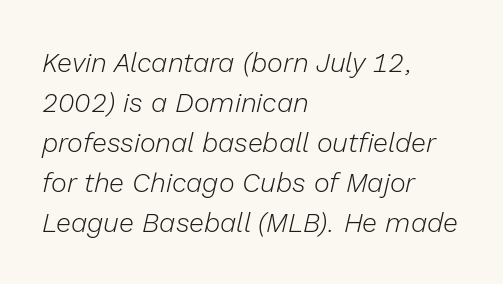
The image shows 27 px text type, italic (leaning right); set left-aligned, normal line spacing (1.48x), normal letter spacing, not underlined.
